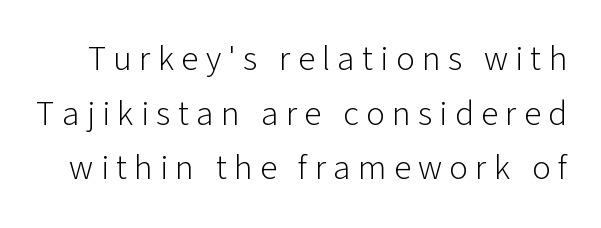
{"serif": "no", "italic": "no", "bold": "no", "weight": "light", "width": "normal", "stroke_contrast": "low", "x_height": "medium", "monospaced": "no", "underline": "no", "line_spacing": "normal", "line_spacing_ratio": 1.56, "letter_spacing": "wide", "letter_spacing_em": 0.21, "glyph_px": 35}
